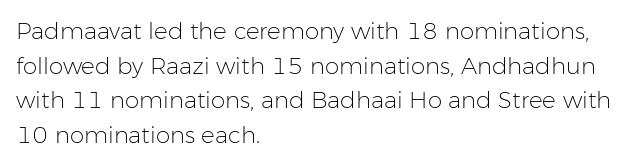
The image shows 23 px text type, upright; set left-aligned, normal line spacing (1.51x), normal letter spacing, not underlined.
